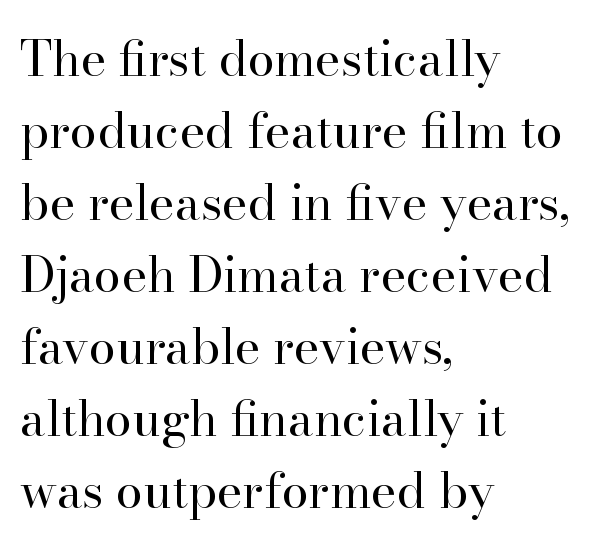
The rendering shows small feet on the letterforms — a serif design. Caption: multi-line text, flush left, ragged right. Check the space under the baseline: it is left empty. A typesetter would call this zero additional tracking.
